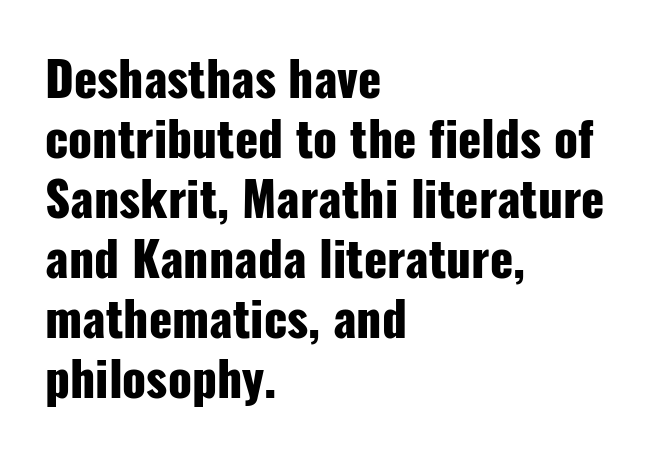
{"serif": "no", "italic": "no", "bold": "yes", "weight": "heavy", "width": "condensed", "stroke_contrast": "low", "x_height": "medium", "monospaced": "no", "underline": "no", "align": "left", "line_spacing": "normal", "line_spacing_ratio": 1.25, "letter_spacing": "normal", "letter_spacing_em": 0.0, "glyph_px": 48}
